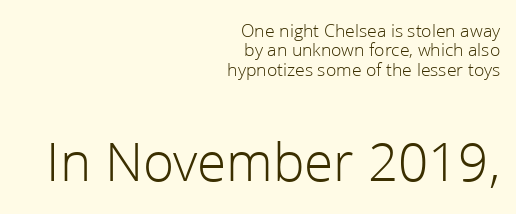
Q: Is the text bold? A: No.
Q: Is the text italic (slanted)? A: No, it is upright.
Q: Is the typeface a serif or a sans-serif typeface? A: Sans-serif.
Q: Is the text underlined? A: No.
Q: How is the paragraph aligned? A: Right-aligned.
Q: Is the spacing between letters normal or unusually wide? A: Normal.
Q: Is the spacing between lines tight, normal or loose? A: Tight.
Q: Which block of text is set in a larger size, the first (top) or the second (bottom)? A: The second (bottom) one.
Q: Width (condensed, normal, or wide)? A: Normal.
Q: Stroke contrast? A: Low.
Q: x-height? A: Medium.
Q: Monospaced? A: No.
